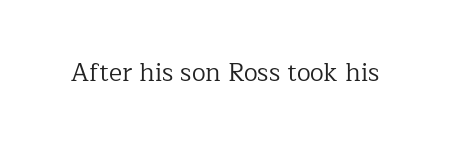
{"italic": "no", "bold": "no", "underline": "no", "letter_spacing": "normal", "letter_spacing_em": 0.0, "glyph_px": 25}
